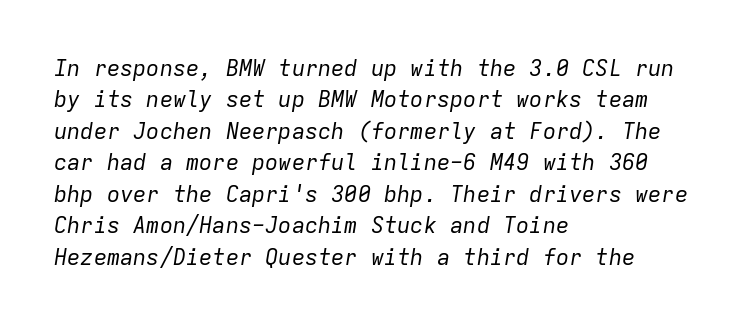
This rendering features lettering with no underline. Is this a heavy cut? Hardly; it is regular or lighter. This block has exactly the height ordinary leading produces. Horizontal alignment here is leftward, the default for most running prose.
